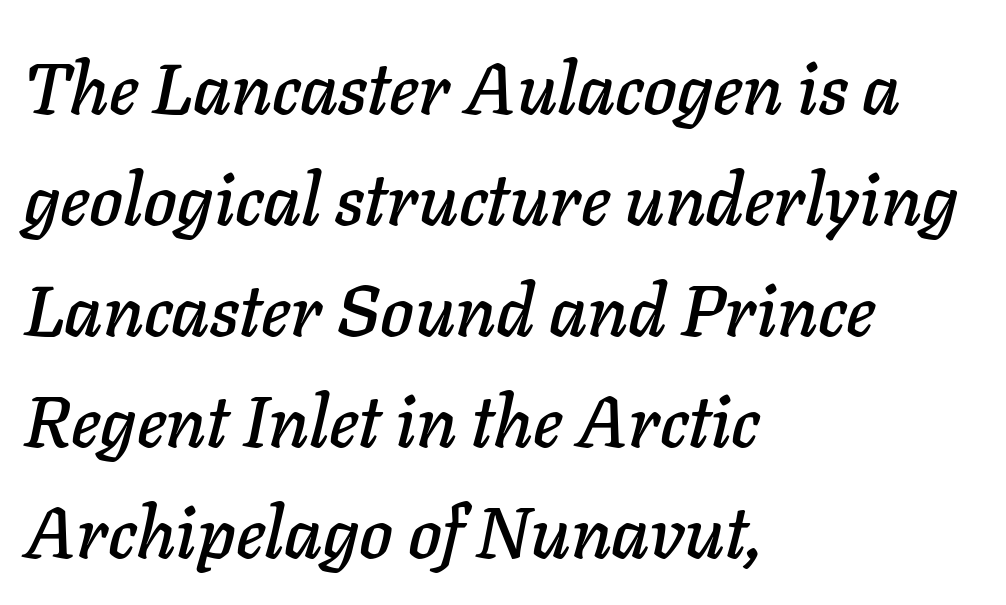
{"italic": "yes", "lean": "right", "slant_degrees": 11, "width": "normal", "stroke_contrast": "low", "x_height": "medium", "monospaced": "no", "underline": "no", "align": "left", "line_spacing": "normal", "line_spacing_ratio": 1.54, "letter_spacing": "normal", "letter_spacing_em": 0.0, "glyph_px": 72}
